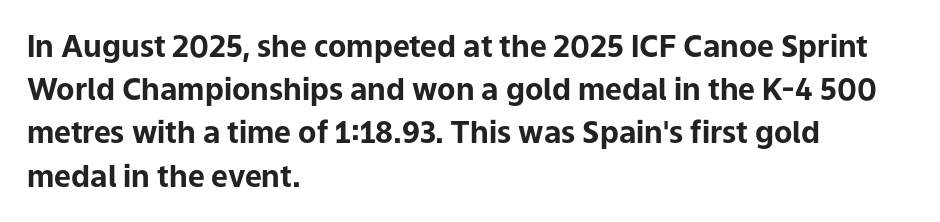
The image shows 30 px bold sans-serif type, upright; set left-aligned, normal line spacing (1.44x), normal letter spacing, not underlined; low stroke contrast and a medium x-height.
